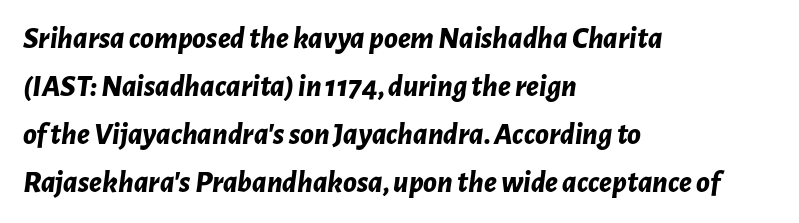
Q: Is the text bold? A: Yes.
Q: Is the text italic (slanted)? A: Yes, it leans right by about 7 degrees.
Q: Is the text underlined? A: No.
Q: How is the paragraph aligned? A: Left-aligned.
Q: Is the spacing between letters normal or unusually wide? A: Normal.
Q: Is the spacing between lines tight, normal or loose? A: Normal.
Q: Width (condensed, normal, or wide)? A: Normal.
Q: Stroke contrast? A: Low.
Q: x-height? A: Medium.
Q: Monospaced? A: No.
